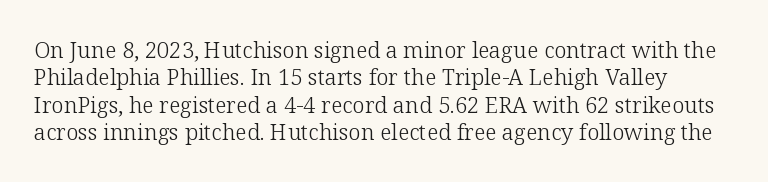
Q: Is the text bold? A: No.
Q: Is the text italic (slanted)? A: No, it is upright.
Q: Is the text underlined? A: No.
Q: Is the spacing between letters normal or unusually wide? A: Normal.
Q: Is the spacing between lines tight, normal or loose? A: Normal.
